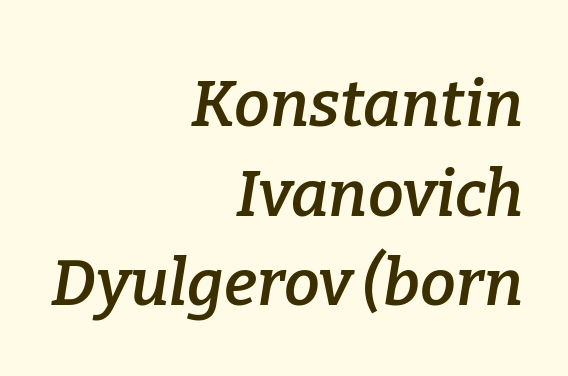
{"serif": "yes", "italic": "yes", "lean": "right", "slant_degrees": 9, "bold": "semi", "weight": "semibold", "width": "normal", "stroke_contrast": "low", "x_height": "medium", "monospaced": "no", "underline": "no", "align": "right", "line_spacing": "normal", "line_spacing_ratio": 1.4, "letter_spacing": "normal", "letter_spacing_em": 0.0, "glyph_px": 64}
